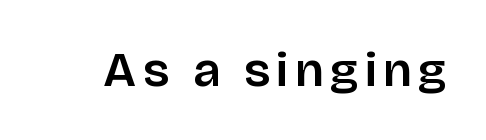
Q: Is the text italic (slanted)? A: No, it is upright.
Q: Is the typeface a serif or a sans-serif typeface? A: Sans-serif.
Q: Is the text underlined? A: No.
Q: Width (condensed, normal, or wide)? A: Normal.
Q: Stroke contrast? A: Low.
Q: x-height? A: Large.
Q: Monospaced? A: No.
